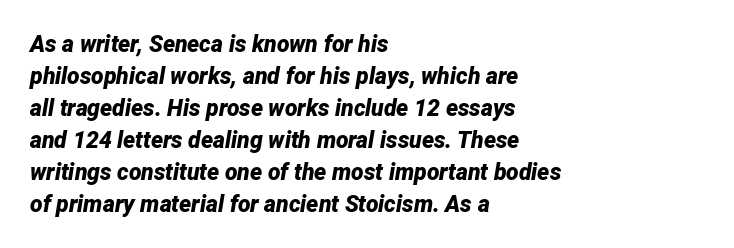
Rows of type keep a routine distance in the vertical direction. Compared with ordinary roman type, these characters are visibly tilted. Bold? Absolutely — the strokes are thick and heavy. The passage shown is not underscored anywhere.
